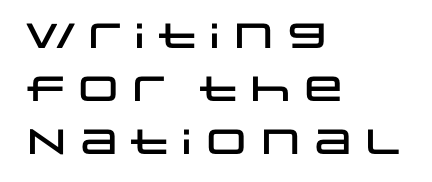
The space between consecutive lines is moderate. Observe the ordinary spacing: letters are neighbours, not strangers. The designer went with a sans here, leaving each stem footless. Underlining? Definitely not there. Reading down the block, your eye returns to a fixed left position each line. Here the designer chose a conventional face with non-uniform glyph widths.
